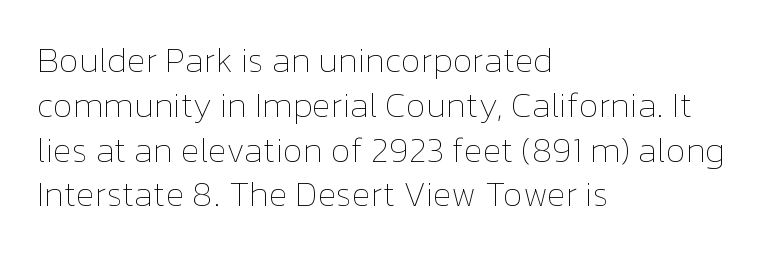
The image shows 35 px thin type, upright; set left-aligned, normal line spacing (1.28x), normal letter spacing, not underlined; low stroke contrast and a medium x-height.
